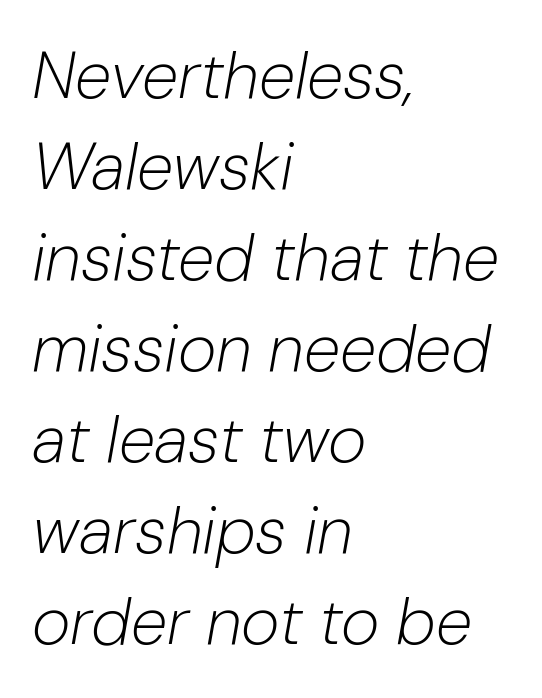
{"italic": "yes", "lean": "right", "slant_degrees": 10, "bold": "no", "weight": "light", "width": "normal", "stroke_contrast": "low", "x_height": "medium", "monospaced": "no", "underline": "no", "align": "left", "line_spacing": "normal", "line_spacing_ratio": 1.38, "letter_spacing": "normal", "letter_spacing_em": 0.0, "glyph_px": 66}
